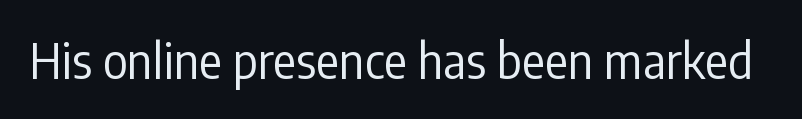
The image shows 48 px regular-weight, condensed sans-serif type, upright; set normal letter spacing, not underlined; low stroke contrast and a medium x-height.
